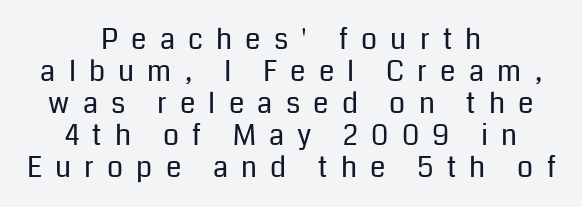
The image shows 28 px regular-weight sans-serif type, upright; set centered, tight line spacing (1.14x), unusually wide letter spacing (+0.47 em), not underlined; low stroke contrast and a medium x-height.
